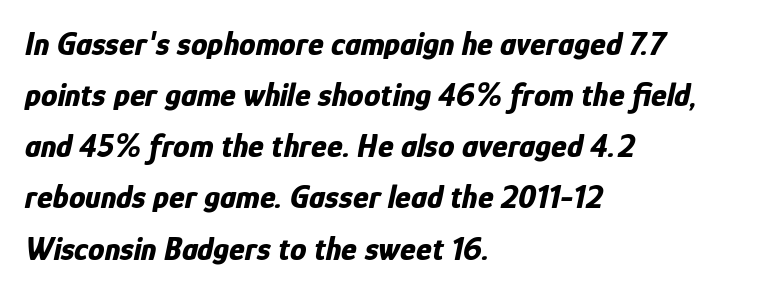
{"italic": "yes", "lean": "right", "slant_degrees": 12, "bold": "yes", "weight": "bold", "width": "condensed", "stroke_contrast": "low", "x_height": "medium", "monospaced": "no", "underline": "no", "align": "left", "line_spacing": "normal", "line_spacing_ratio": 1.55, "letter_spacing": "normal", "letter_spacing_em": 0.0, "glyph_px": 33}
